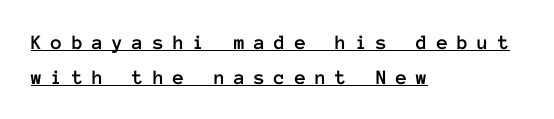
Q: Is the text italic (slanted)? A: No, it is upright.
Q: Is the text underlined? A: Yes.
Q: How is the paragraph aligned? A: Left-aligned.
Q: Is the spacing between letters normal or unusually wide? A: Unusually wide.
Q: Is the spacing between lines tight, normal or loose? A: Normal.
